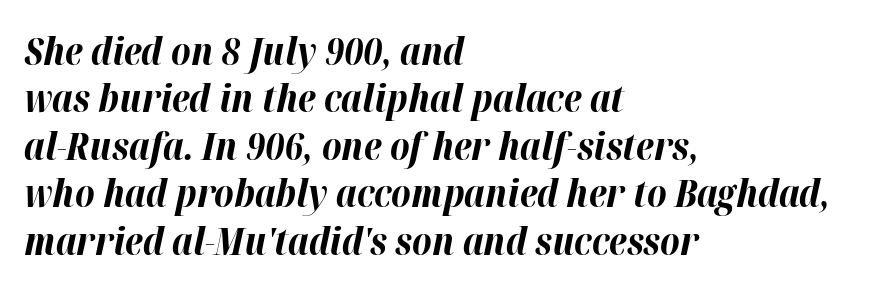
Typeset ragged right — the left edge is the straight one. The glyphs look as if they've been sheared to an angle. Here the designer chose a conventional face with non-uniform glyph widths. The passage shown stacks its lines at a standard gap. The foot of each line stays bare and open.
